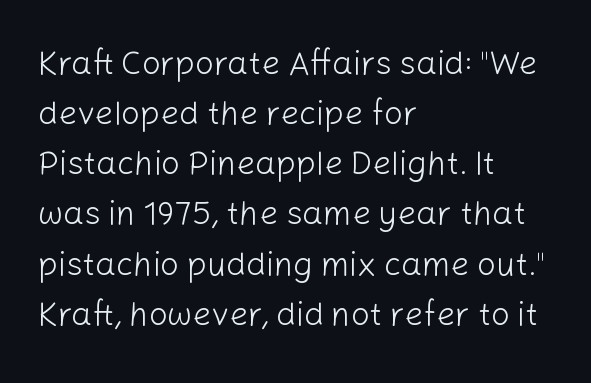
Underlining? Definitely not there. Spacing verdict: proportional, widths tailored to each character. Posture: vertical. Does the type have serifs? No, each stem ends abruptly.
